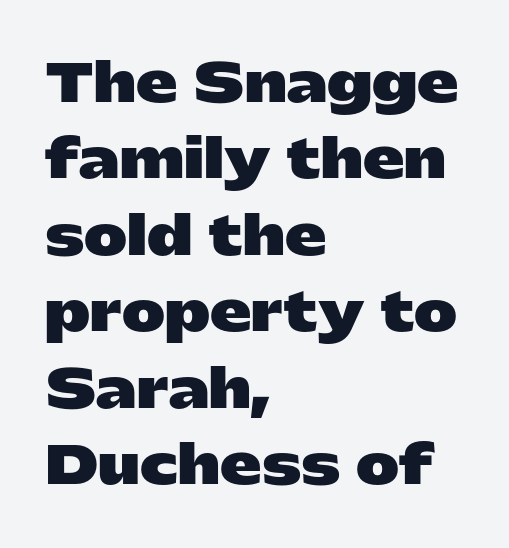
Q: Is the text bold? A: Yes.
Q: Is the text italic (slanted)? A: No, it is upright.
Q: Is the typeface a serif or a sans-serif typeface? A: Sans-serif.
Q: Is the text underlined? A: No.
Q: How is the paragraph aligned? A: Left-aligned.
Q: Is the spacing between letters normal or unusually wide? A: Normal.
Q: Is the spacing between lines tight, normal or loose? A: Normal.
Q: Width (condensed, normal, or wide)? A: Wide.
Q: Stroke contrast? A: Low.
Q: x-height? A: Medium.
Q: Monospaced? A: No.
